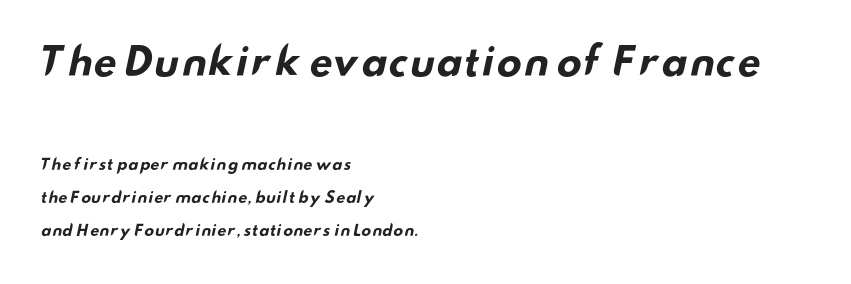
{"serif": "no", "bold": "yes", "weight": "bold", "width": "wide", "stroke_contrast": "low", "x_height": "small", "monospaced": "no", "underline": "no", "align": "left", "line_spacing": "loose", "line_spacing_ratio": 2.22, "letter_spacing": "normal", "letter_spacing_em": 0.0, "larger_block": "first", "size_ratio": 2.53, "glyph_px": 38}
